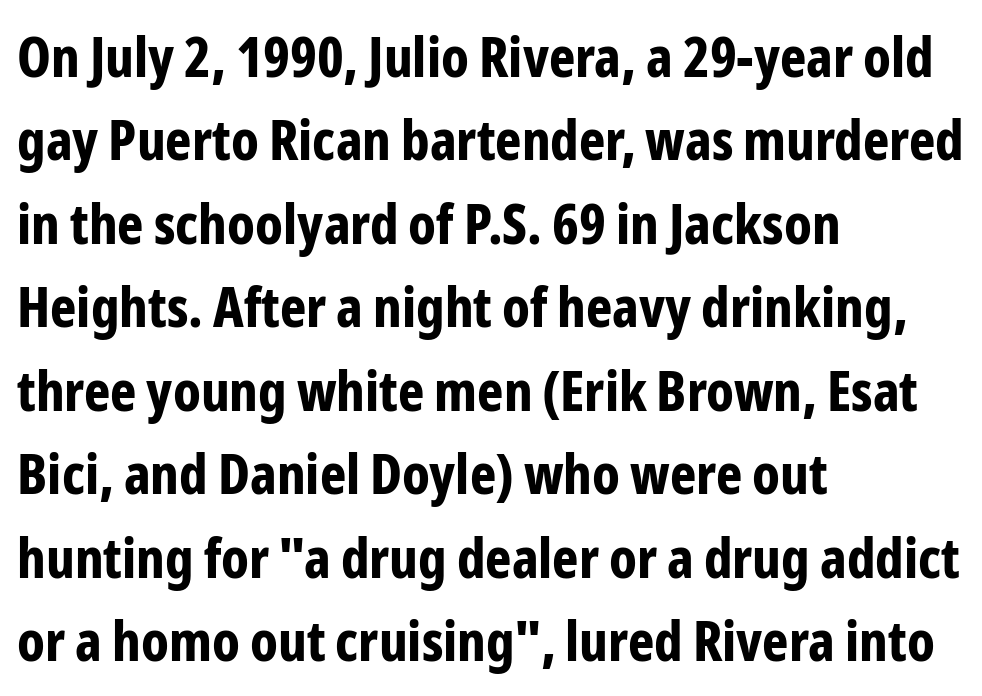
Is this a fixed-width face? No — the glyphs have proportional, varying widths. The gaps between neighbouring characters are ordinary and unremarkable. Letterform terminals end flat and unadorned throughout the passage. Any mark beneath the type? The region is blank. In terms of leading, this rendering sits right in the middle. Heft: maximum for text — a bold.
